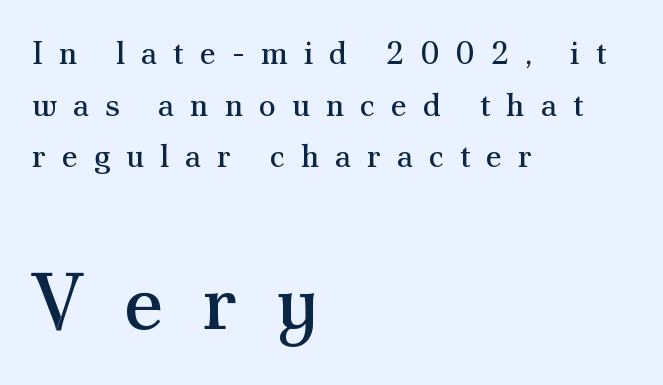
Stems and bowls with no extra thickness — not bold. Letter spacing: wide. Here the designer chose a conventional face with non-uniform glyph widths. Any mark beneath the type? The region is blank. Is this a sans? No — the strokes have serifs. Typesetter's note — lower block bumped up in size, upper block left smaller.
